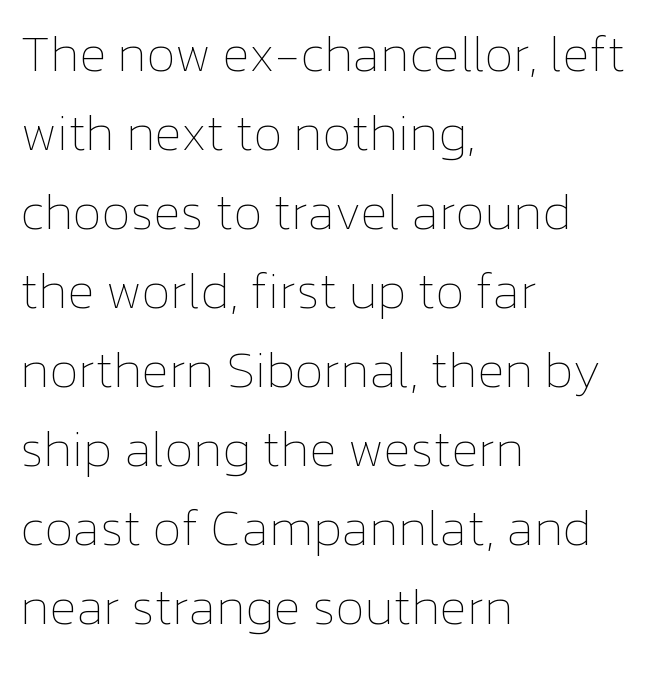
{"italic": "no", "bold": "no", "weight": "thin", "width": "normal", "stroke_contrast": "low", "x_height": "medium", "monospaced": "no", "underline": "no", "align": "left", "line_spacing": "normal", "line_spacing_ratio": 1.55, "letter_spacing": "normal", "letter_spacing_em": 0.0, "glyph_px": 51}
